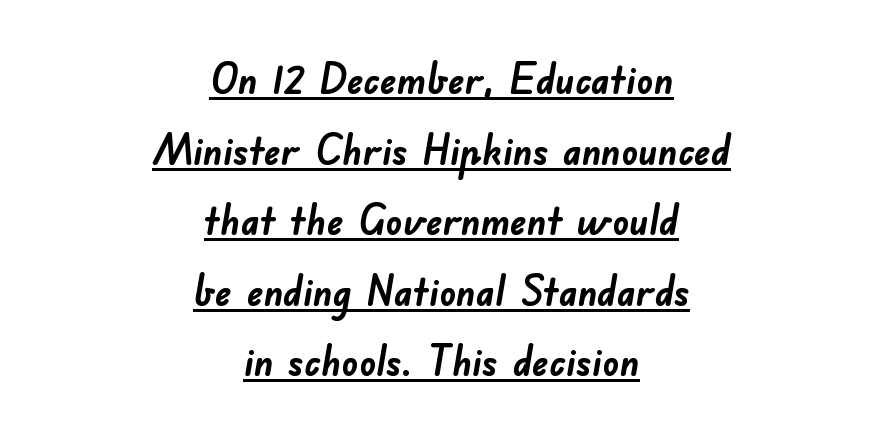
Spacing between characters is what you'd get straight out of the box. This is sans-serif lettering, the kind often seen on screens and signage. The typesetter chose a symmetrical, centered arrangement here. The letters advance in unequal steps, a hallmark of proportional type. Chunky letters — that's bold for sure.
